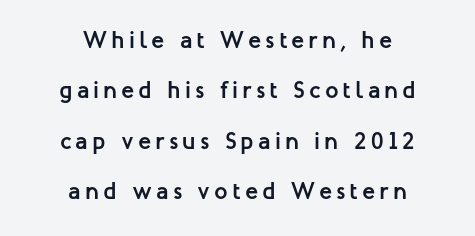
Q: Is the text bold? A: Yes.
Q: Is the text italic (slanted)? A: No, it is upright.
Q: Is the text underlined? A: No.
Q: How is the paragraph aligned? A: Centered.
Q: Is the spacing between lines tight, normal or loose? A: Loose.
